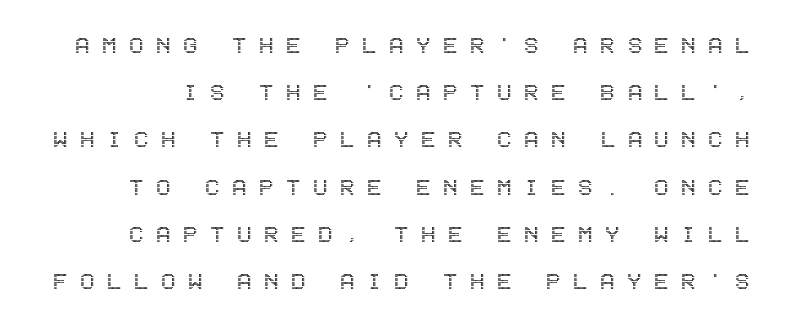
The image shows 27 px text type, upright; set line spacing 1.75x, unusually wide letter spacing (+0.46 em), not underlined.
